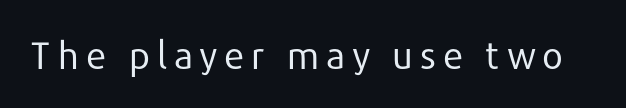
Anything drawn beneath the words? Only blank space. Stroke thickness stays within the range of a standard reading face or lighter. Does the type have serifs? No, each stem ends abruptly. Each letter keeps its own natural width here, so spacing adapts to shape. The letters stand upright; this is a roman face.
